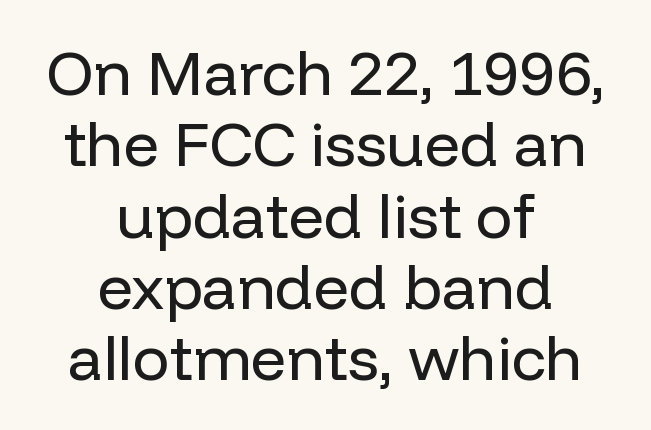
The image shows 62 px regular-weight sans-serif type, upright; set centered, tight line spacing (1.15x), normal letter spacing, not underlined; low stroke contrast and a medium x-height.
